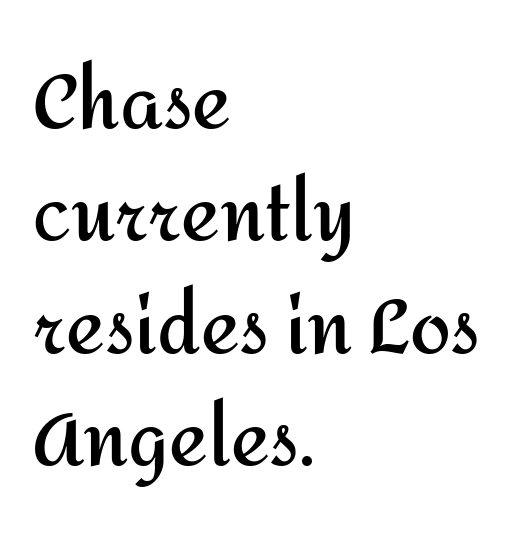
Q: Is the text bold? A: Yes.
Q: Is the text italic (slanted)? A: No, it is upright.
Q: Is the typeface a serif or a sans-serif typeface? A: Sans-serif.
Q: Is the text underlined? A: No.
Q: How is the paragraph aligned? A: Left-aligned.
Q: Is the spacing between letters normal or unusually wide? A: Normal.
Q: Is the spacing between lines tight, normal or loose? A: Normal.
Q: Width (condensed, normal, or wide)? A: Normal.
Q: Stroke contrast? A: Medium.
Q: x-height? A: Medium.
Q: Monospaced? A: No.
